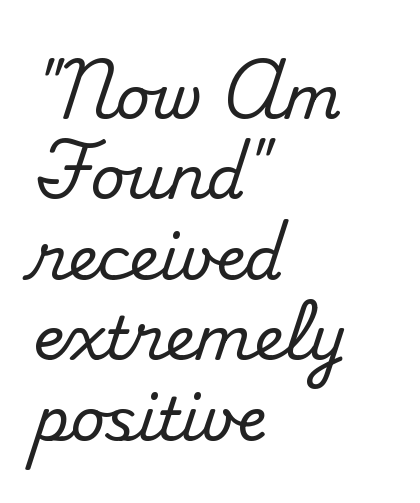
The type family on display is of the serif kind. In CSS terms this would be text-align: left. Does the leading feel generous? No, just average. Here the glyphs are tracked normally, forming tight word shapes. The face used here is proportionally spaced, like ordinary book or web type.
